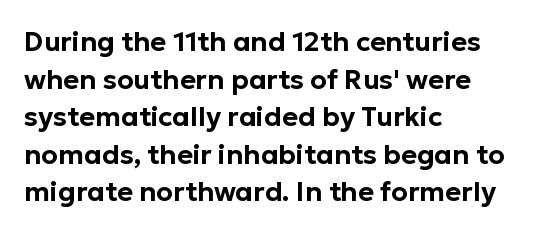
Q: Is the text italic (slanted)? A: No, it is upright.
Q: Is the text underlined? A: No.
Q: How is the paragraph aligned? A: Left-aligned.
Q: Is the spacing between letters normal or unusually wide? A: Normal.
Q: Is the spacing between lines tight, normal or loose? A: Normal.
